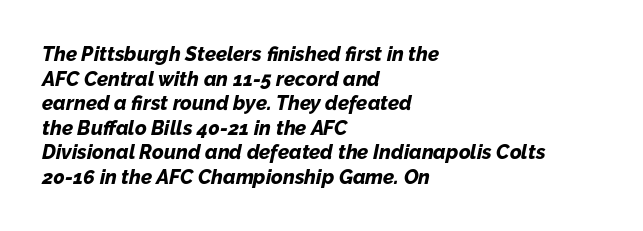
In terms of weight, the rendering is a true, heavy bold. Short and long lines alike share a common starting point at left. There's an unmistakable incline to the writing here. You could call the tracking neutral — neither tight nor loose. The baseline area is clear.
